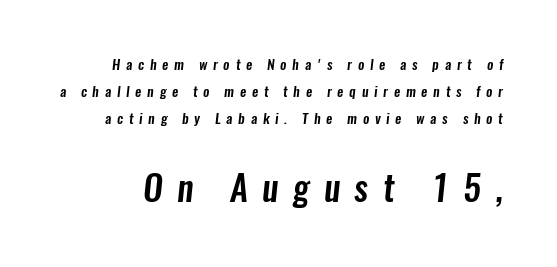
Q: Is the typeface a serif or a sans-serif typeface? A: Sans-serif.
Q: Is the text underlined? A: No.
Q: Is the spacing between letters normal or unusually wide? A: Unusually wide.
Q: Is the spacing between lines tight, normal or loose? A: Loose.
Q: Which block of text is set in a larger size, the first (top) or the second (bottom)? A: The second (bottom) one.
Q: Width (condensed, normal, or wide)? A: Condensed.
Q: Stroke contrast? A: Low.
Q: x-height? A: Medium.
Q: Monospaced? A: No.
